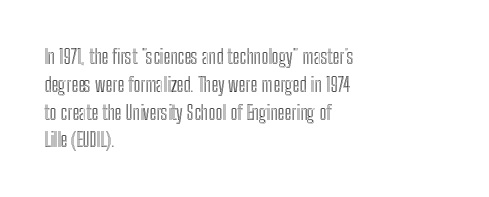
{"italic": "no", "underline": "no", "align": "left", "line_spacing": "normal", "line_spacing_ratio": 1.39, "letter_spacing": "normal", "letter_spacing_em": 0.0, "glyph_px": 20}
